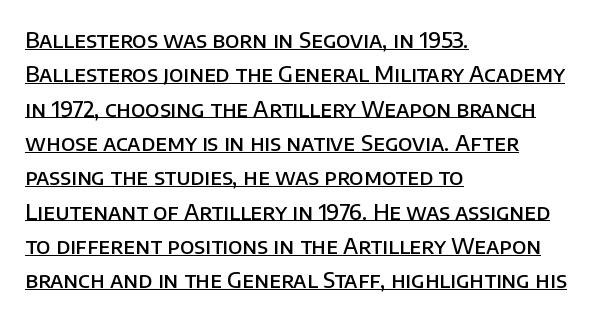
The image shows 22 px text type, upright; set left-aligned, normal line spacing (1.56x), normal letter spacing, underlined.
